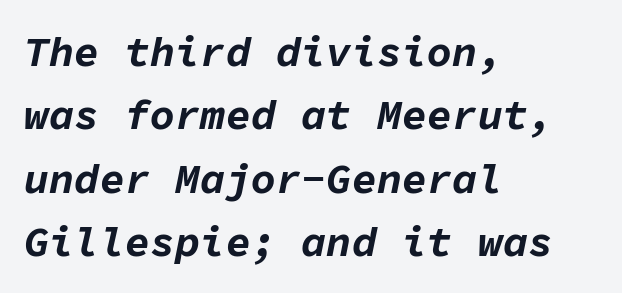
The image shows 42 px bold type, italic (leaning right), monospaced; set left-aligned, normal line spacing (1.51x), normal letter spacing, not underlined; low stroke contrast and a medium x-height.
